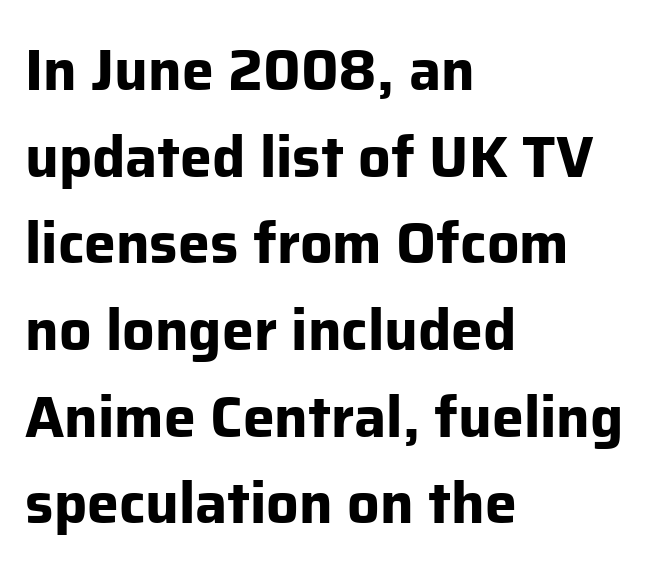
Q: Is the text bold? A: Yes.
Q: Is the text italic (slanted)? A: No, it is upright.
Q: Is the typeface a serif or a sans-serif typeface? A: Sans-serif.
Q: Is the text underlined? A: No.
Q: How is the paragraph aligned? A: Left-aligned.
Q: Is the spacing between letters normal or unusually wide? A: Normal.
Q: Is the spacing between lines tight, normal or loose? A: Normal.
Q: Width (condensed, normal, or wide)? A: Normal.
Q: Stroke contrast? A: Low.
Q: x-height? A: Medium.
Q: Monospaced? A: No.
